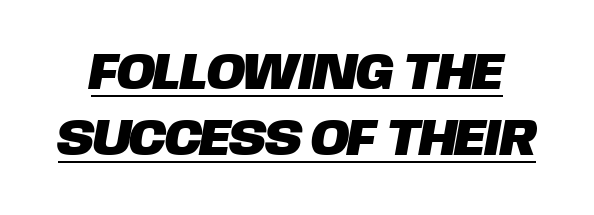
The image shows 52 px sans-serif type; set normal line spacing (1.26x), normal letter spacing, underlined; low stroke contrast and a large x-height.
